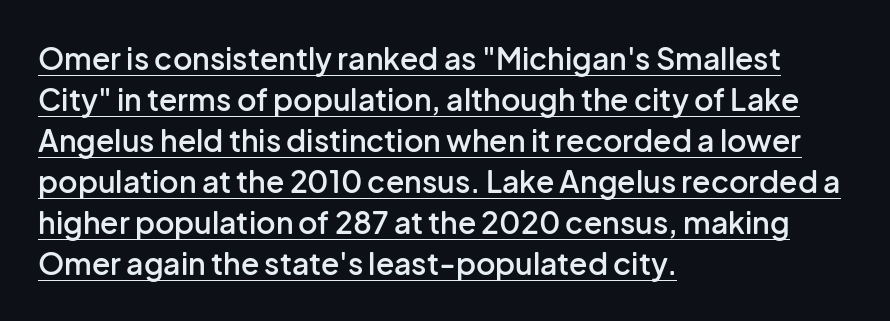
Q: Is the text bold? A: Semi-bold.
Q: Is the text italic (slanted)? A: No, it is upright.
Q: Is the typeface a serif or a sans-serif typeface? A: Sans-serif.
Q: Is the text underlined? A: Yes.
Q: How is the paragraph aligned? A: Left-aligned.
Q: Is the spacing between letters normal or unusually wide? A: Normal.
Q: Is the spacing between lines tight, normal or loose? A: Normal.
Q: Width (condensed, normal, or wide)? A: Normal.
Q: Stroke contrast? A: Low.
Q: x-height? A: Medium.
Q: Monospaced? A: No.
